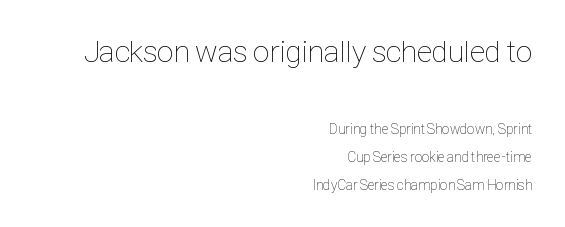
The image shows 31 px thin, condensed type, upright; set right-aligned, loose line spacing (2.0x), normal letter spacing, not underlined; the first (top) block is 2.21x larger; low stroke contrast and a medium x-height.
